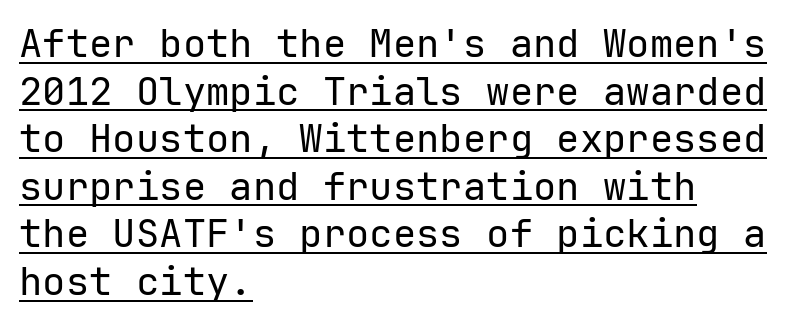
The image shows 39 px regular-weight sans-serif type, upright; set left-aligned, line spacing 1.22x, normal letter spacing, underlined; low stroke contrast and a medium x-height.
